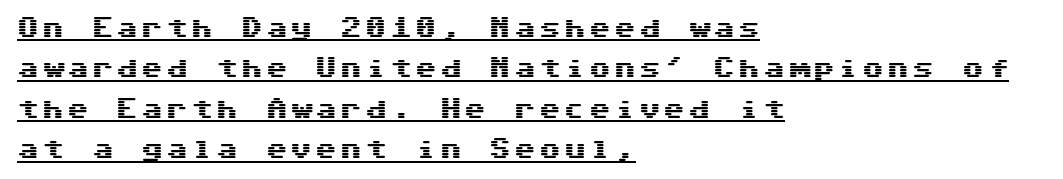
{"italic": "no", "underline": "yes", "align": "left", "line_spacing_ratio": 1.84, "glyph_px": 22}
